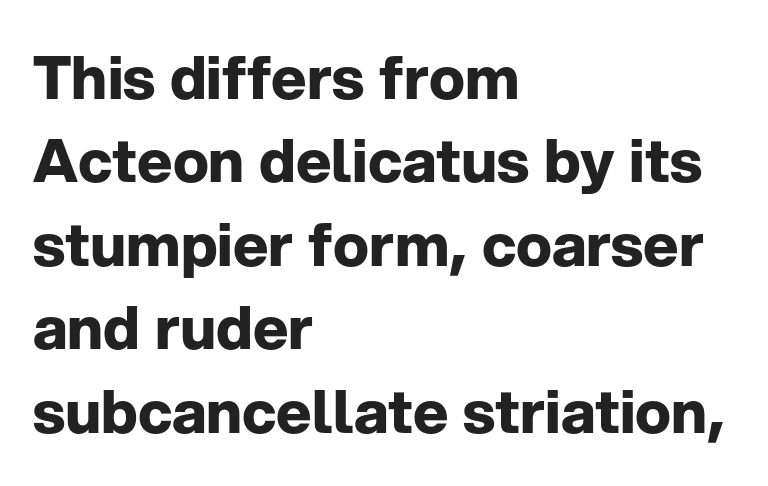
The image shows 60 px bold sans-serif type, upright; set left-aligned, normal line spacing (1.39x), normal letter spacing, not underlined; low stroke contrast and a medium x-height.
